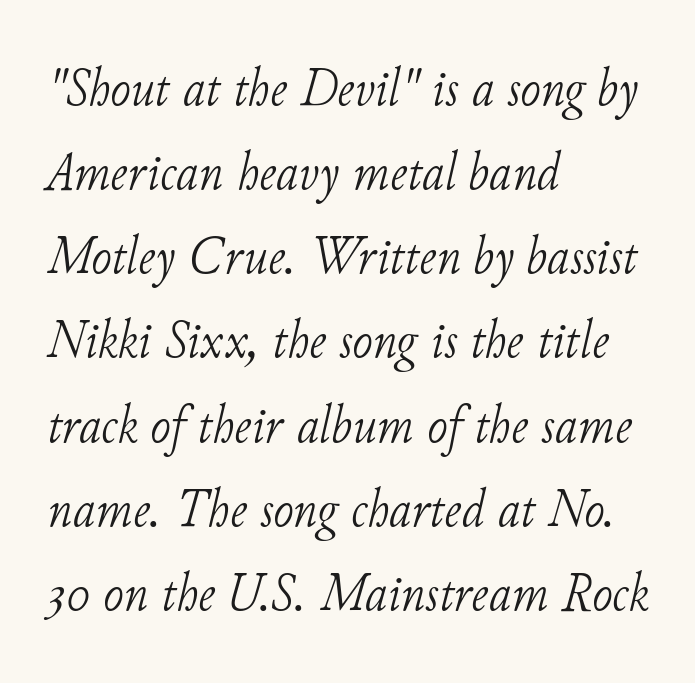
The image shows 55 px light serif type, italic (leaning right); set left-aligned, normal line spacing (1.53x), normal letter spacing, not underlined; low stroke contrast and a small x-height.
